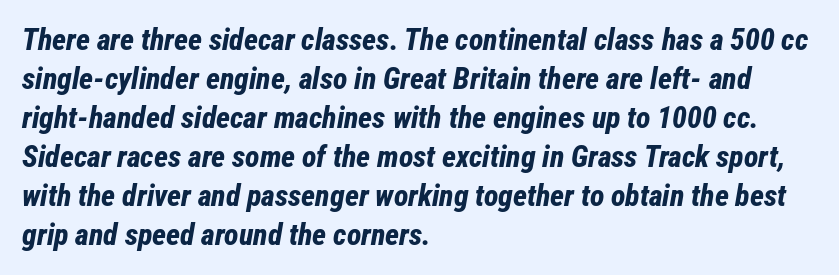
Visually the block forms a straight wall on the left and a jagged coastline on the right. Tracking here is standard; glyphs follow each other at the usual distance. The designer left line spacing at the default. A full-strength bold gives these letters their thick strokes. It's the slanting kind of type.
